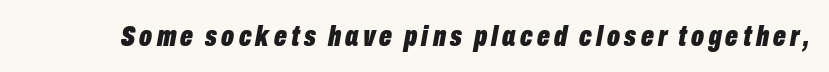
The image shows 30 px bold, condensed type, italic (leaning right); set not underlined; low stroke contrast and a medium x-height.
